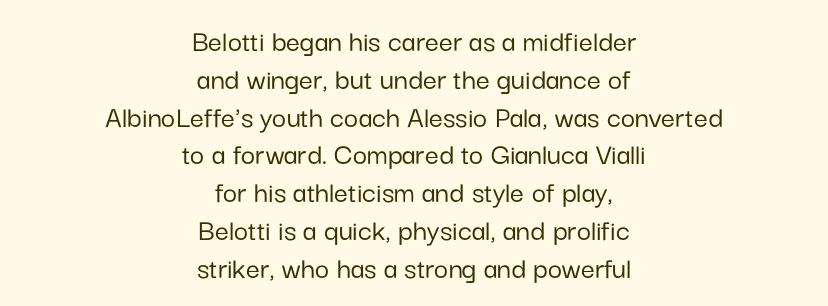
Observe the ordinary spacing: letters are neighbours, not strangers. Check the space under the baseline: it is left empty. The text block is weighted toward neither margin, spreading evenly from the middle. You can tell it's not italic because the verticals are truly vertical. Classification — sans serif.
